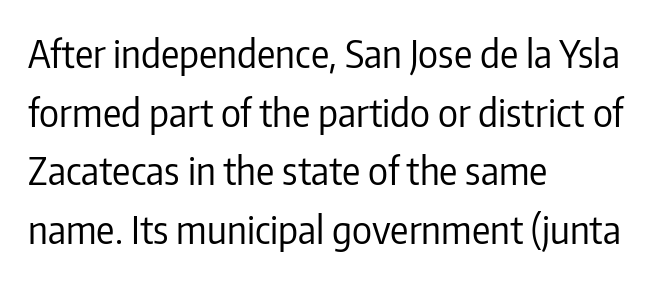
The image shows 38 px regular-weight, condensed sans-serif type, upright; set left-aligned, normal line spacing (1.54x), normal letter spacing, not underlined; low stroke contrast and a medium x-height.
